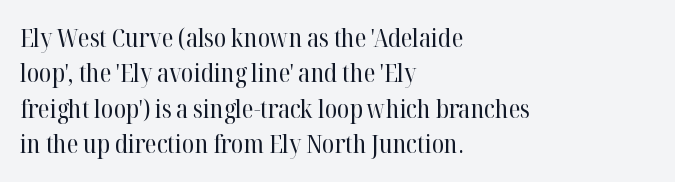
Q: Is the text bold? A: No.
Q: Is the text italic (slanted)? A: No, it is upright.
Q: Is the text underlined? A: No.
Q: How is the paragraph aligned? A: Left-aligned.
Q: Is the spacing between letters normal or unusually wide? A: Normal.
Q: Is the spacing between lines tight, normal or loose? A: Normal.
